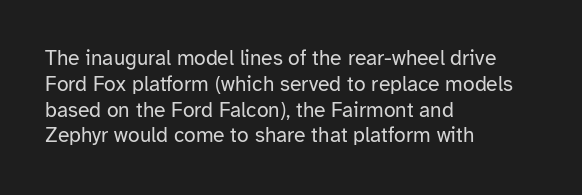
{"italic": "no", "bold": "no", "underline": "no", "align": "left", "line_spacing_ratio": 1.23, "letter_spacing": "normal", "letter_spacing_em": 0.0, "glyph_px": 21}
